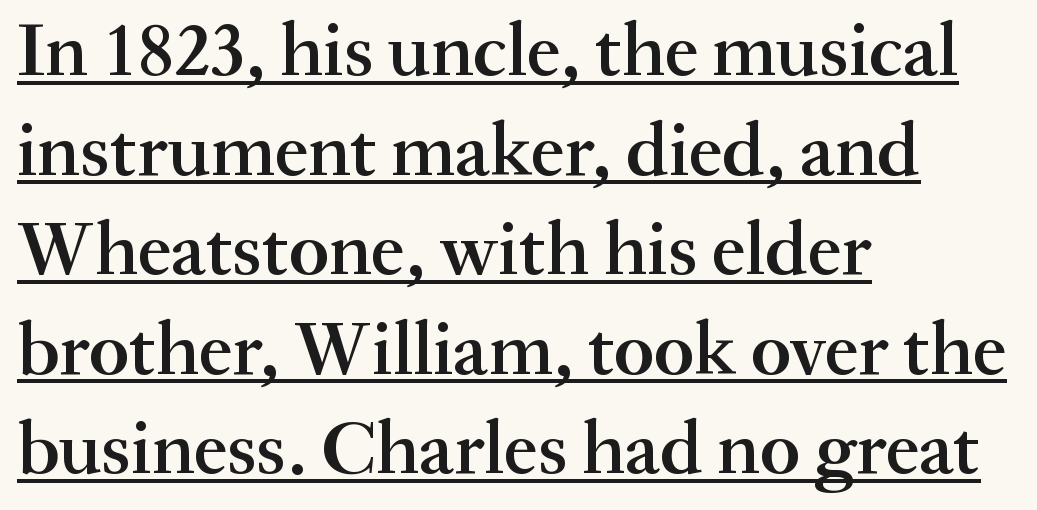
Little horizontal feet cap the strokes, marking this as serif type. Characters follow at the spacing the type designer built in. This is the regular roman posture of the typeface. The face used here appears with an underline applied. Reading down the column, the eye jumps a familiar distance to each next line.
